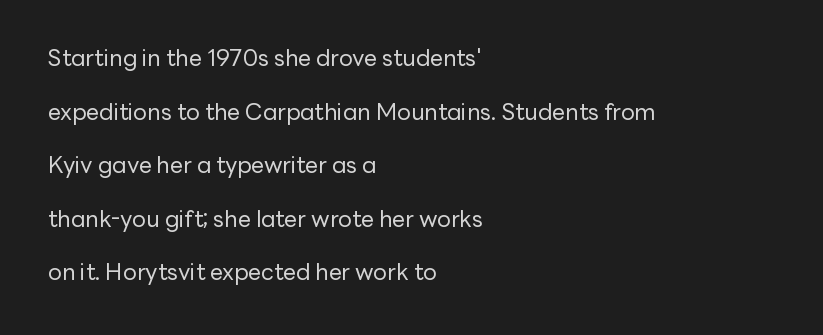
{"italic": "no", "bold": "no", "underline": "no", "align": "left", "line_spacing": "loose", "line_spacing_ratio": 2.33, "letter_spacing": "normal", "letter_spacing_em": 0.0, "glyph_px": 23}
